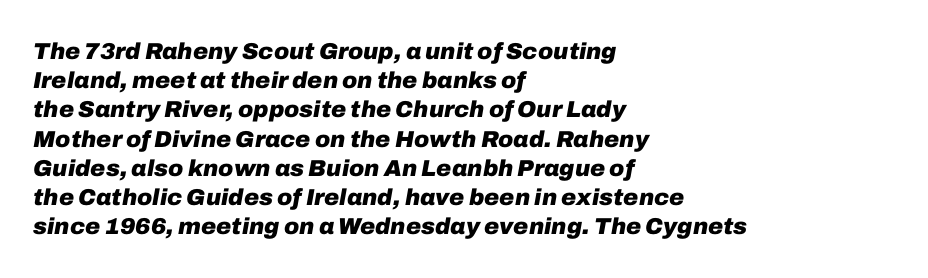
An italicized treatment has been applied to the whole sample. The letters are bold, with thick, heavy strokes. The foot of each line stays bare and open. Interline gaps are of average width in this sample. Here the glyphs are tracked normally, forming tight word shapes.
